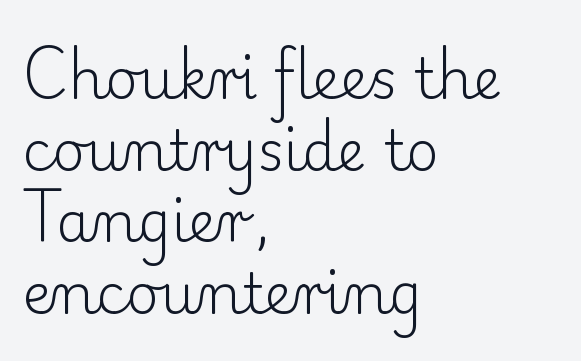
{"italic": "no", "bold": "no", "weight": "light", "width": "normal", "stroke_contrast": "low", "x_height": "small", "monospaced": "no", "underline": "no", "align": "left", "line_spacing": "normal", "line_spacing_ratio": 1.28, "letter_spacing": "normal", "letter_spacing_em": 0.0, "glyph_px": 56}
